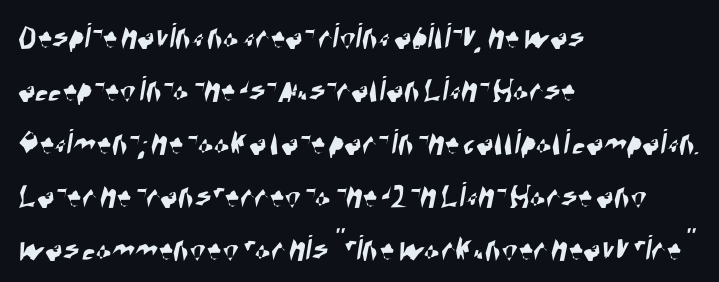
The image shows 37 px condensed sans-serif type; set left-aligned, normal line spacing (1.43x), normal letter spacing, not underlined; high stroke contrast and a large x-height.
